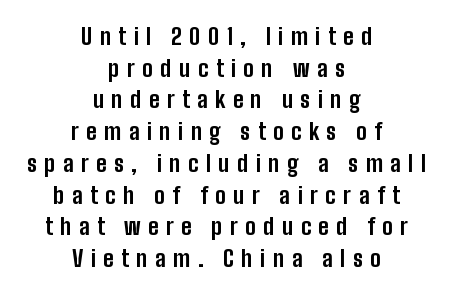
Q: Is the text bold? A: Yes.
Q: Is the text italic (slanted)? A: No, it is upright.
Q: Is the text underlined? A: No.
Q: How is the paragraph aligned? A: Centered.
Q: Is the spacing between letters normal or unusually wide? A: Unusually wide.
Q: Is the spacing between lines tight, normal or loose? A: Normal.
